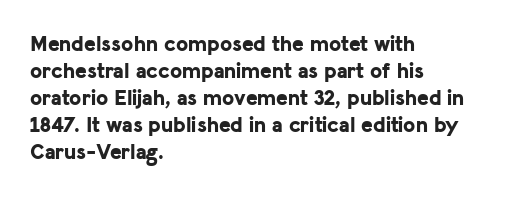
Q: Is the text bold? A: Yes.
Q: Is the text italic (slanted)? A: No, it is upright.
Q: Is the text underlined? A: No.
Q: How is the paragraph aligned? A: Left-aligned.
Q: Is the spacing between letters normal or unusually wide? A: Normal.
